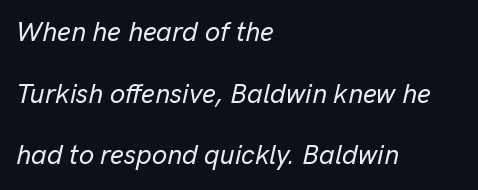
The image shows 27 px text type, italic (leaning right); set left-aligned, loose line spacing (2.28x), normal letter spacing, not underlined.
